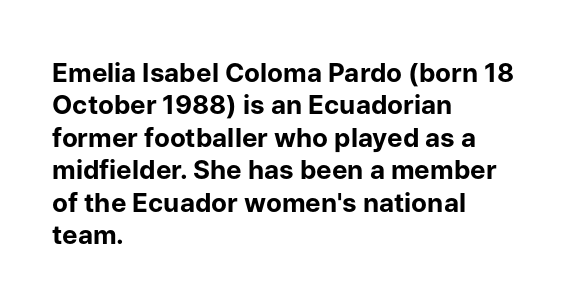
Q: Is the text bold? A: Yes.
Q: Is the text italic (slanted)? A: No, it is upright.
Q: Is the text underlined? A: No.
Q: How is the paragraph aligned? A: Left-aligned.
Q: Is the spacing between letters normal or unusually wide? A: Normal.
Q: Is the spacing between lines tight, normal or loose? A: Normal.
